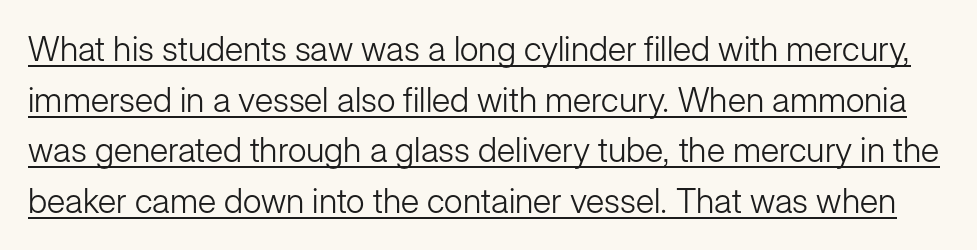
The image shows 34 px light sans-serif type, upright; set normal line spacing (1.49x), normal letter spacing, underlined; low stroke contrast and a medium x-height.
